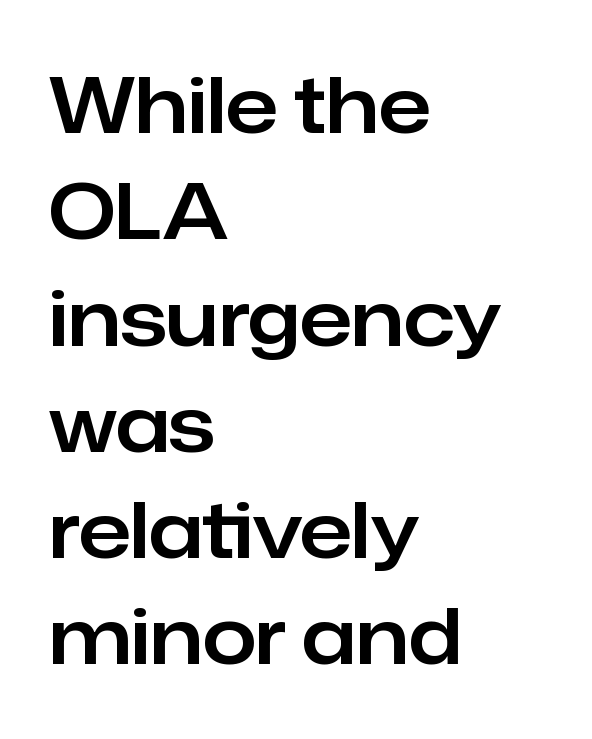
The image shows 77 px sans-serif type, upright; set left-aligned, normal line spacing (1.38x), normal letter spacing, not underlined; low stroke contrast and a medium x-height.
